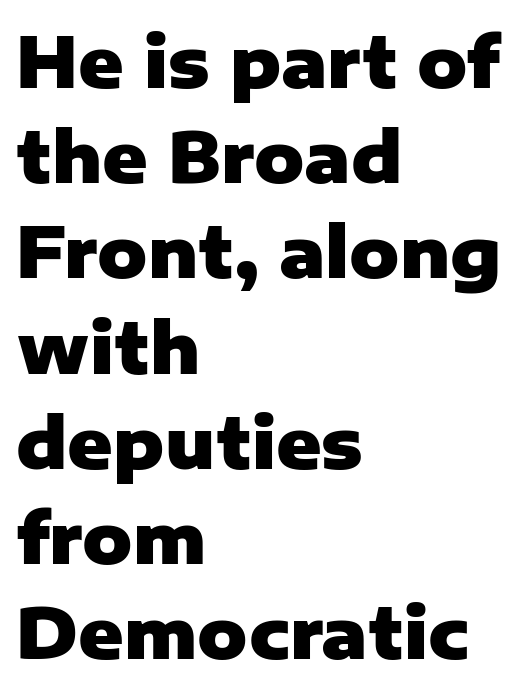
The image shows 69 px heavy sans-serif type, upright; set left-aligned, normal line spacing (1.38x), normal letter spacing, not underlined; low stroke contrast and a medium x-height.
